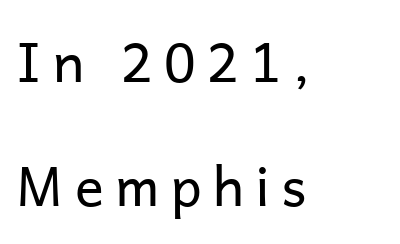
{"serif": "no", "italic": "no", "bold": "no", "weight": "regular", "width": "normal", "stroke_contrast": "low", "x_height": "medium", "monospaced": "no", "underline": "no", "align": "left", "line_spacing": "loose", "line_spacing_ratio": 2.29, "letter_spacing": "wide", "letter_spacing_em": 0.21, "glyph_px": 54}
